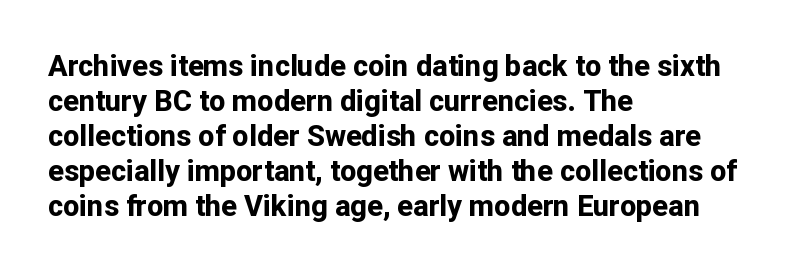
Q: Is the text bold? A: Yes.
Q: Is the text italic (slanted)? A: No, it is upright.
Q: Is the typeface a serif or a sans-serif typeface? A: Sans-serif.
Q: Is the text underlined? A: No.
Q: How is the paragraph aligned? A: Left-aligned.
Q: Is the spacing between letters normal or unusually wide? A: Normal.
Q: Width (condensed, normal, or wide)? A: Normal.
Q: Stroke contrast? A: Low.
Q: x-height? A: Medium.
Q: Monospaced? A: No.
